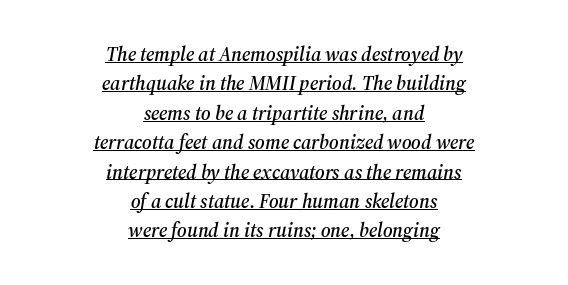
{"italic": "yes", "lean": "right", "slant_degrees": 12, "underline": "yes", "align": "center", "line_spacing": "normal", "line_spacing_ratio": 1.47, "letter_spacing": "normal", "letter_spacing_em": 0.0, "glyph_px": 20}
